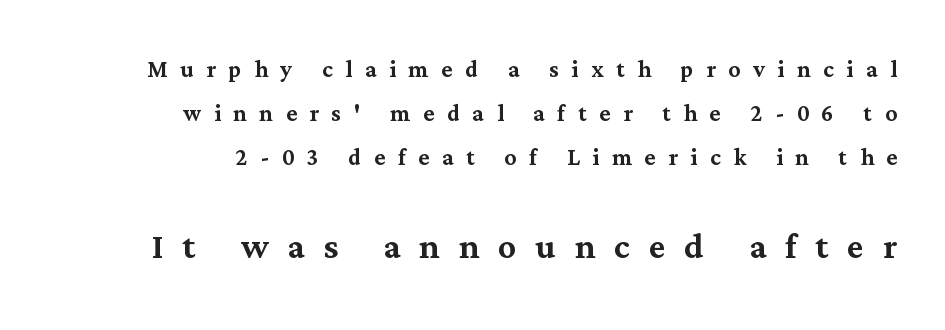
{"serif": "yes", "italic": "no", "width": "normal", "stroke_contrast": "medium", "x_height": "medium", "monospaced": "no", "underline": "no", "align": "right", "line_spacing": "normal", "line_spacing_ratio": 1.46, "letter_spacing": "wide", "letter_spacing_em": 0.42, "larger_block": "second", "size_ratio": 1.5, "glyph_px": 45}
